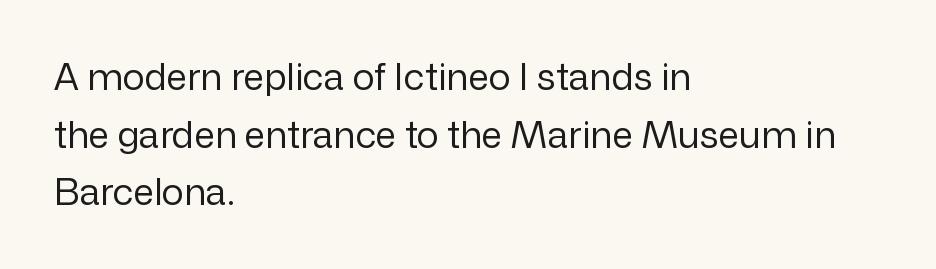
Q: Is the text bold? A: No.
Q: Is the text italic (slanted)? A: No, it is upright.
Q: Is the typeface a serif or a sans-serif typeface? A: Sans-serif.
Q: Is the text underlined? A: No.
Q: How is the paragraph aligned? A: Left-aligned.
Q: Is the spacing between letters normal or unusually wide? A: Normal.
Q: Is the spacing between lines tight, normal or loose? A: Normal.
Q: Width (condensed, normal, or wide)? A: Normal.
Q: Stroke contrast? A: Low.
Q: x-height? A: Medium.
Q: Monospaced? A: No.
